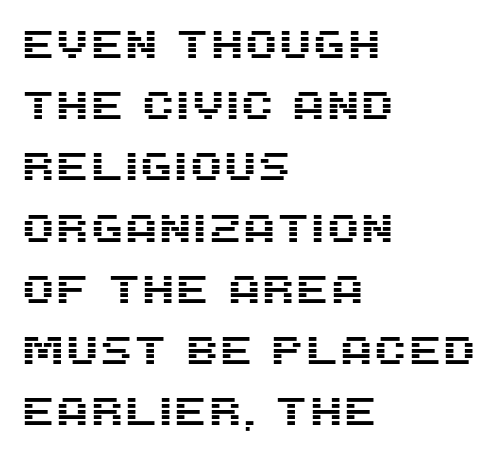
A typesetter would label this face a sans. The passage shown is not underscored anywhere. Is this a fixed-width face? No — the glyphs have proportional, varying widths. Italic: no, the glyphs are upright roman.
